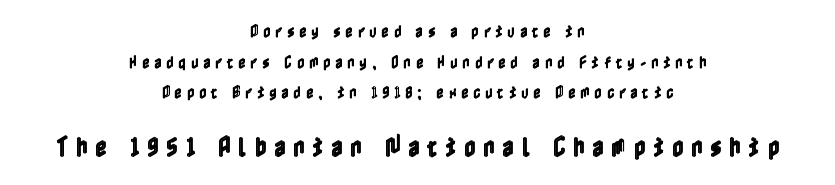
{"italic": "no", "underline": "no", "align": "center", "line_spacing": "loose", "line_spacing_ratio": 2.18, "letter_spacing": "wide", "letter_spacing_em": 0.35, "larger_block": "second", "size_ratio": 1.57, "glyph_px": 22}
